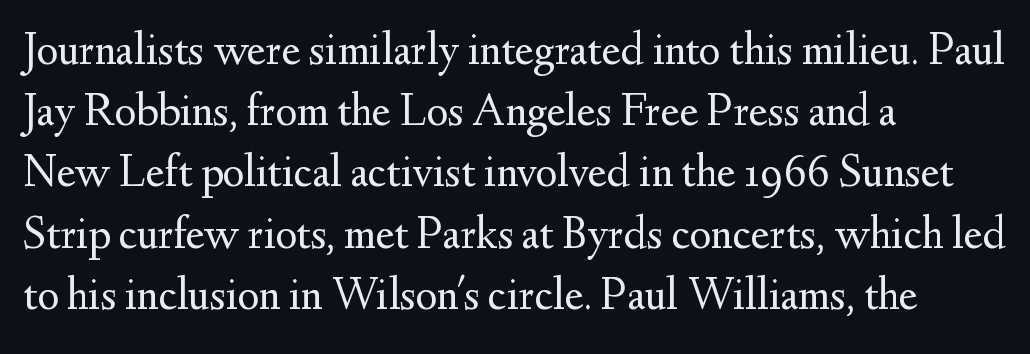
{"serif": "yes", "italic": "no", "bold": "no", "weight": "regular", "width": "normal", "stroke_contrast": "medium", "x_height": "small", "monospaced": "no", "underline": "no", "align": "left", "line_spacing": "normal", "line_spacing_ratio": 1.33, "letter_spacing": "normal", "letter_spacing_em": 0.0, "glyph_px": 46}
